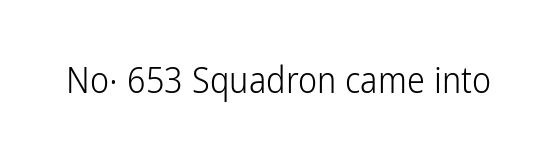
The image shows 36 px light, condensed sans-serif type, upright; set normal letter spacing, not underlined; low stroke contrast and a medium x-height.
